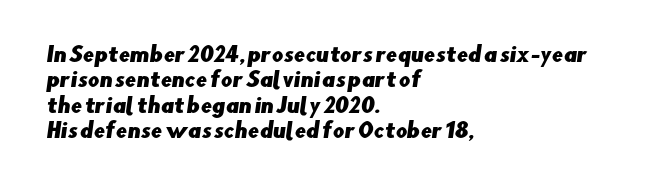
{"underline": "no", "align": "left", "line_spacing": "normal", "line_spacing_ratio": 1.27, "letter_spacing": "normal", "letter_spacing_em": 0.0, "glyph_px": 20}
